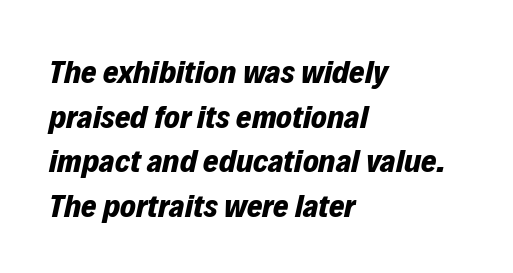
Q: Is the text bold? A: Yes.
Q: Is the text italic (slanted)? A: Yes, it leans right by about 12 degrees.
Q: Is the text underlined? A: No.
Q: How is the paragraph aligned? A: Left-aligned.
Q: Is the spacing between letters normal or unusually wide? A: Normal.
Q: Is the spacing between lines tight, normal or loose? A: Normal.
Q: Width (condensed, normal, or wide)? A: Normal.
Q: Stroke contrast? A: Low.
Q: x-height? A: Medium.
Q: Monospaced? A: No.
